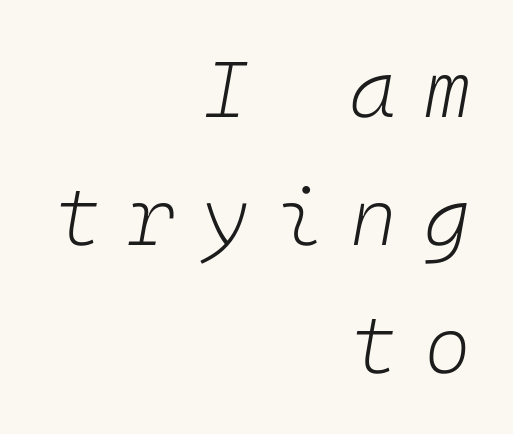
The image shows 80 px light type, italic (leaning right); set right-aligned, normal line spacing (1.6x), unusually wide letter spacing (+0.34 em), not underlined; low stroke contrast and a medium x-height.
